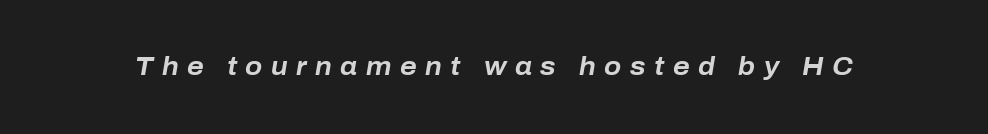
The image shows 25 px bold type, italic (leaning right); set unusually wide letter spacing (+0.34 em), not underlined.
